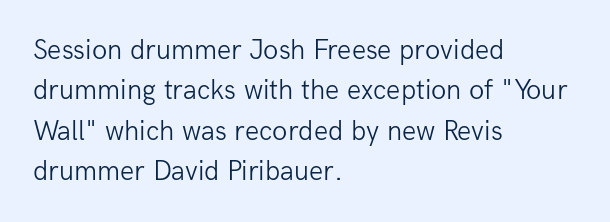
{"serif": "no", "italic": "no", "bold": "no", "weight": "light", "width": "normal", "stroke_contrast": "low", "x_height": "medium", "monospaced": "no", "underline": "no", "align": "left", "line_spacing": "normal", "line_spacing_ratio": 1.44, "letter_spacing": "normal", "letter_spacing_em": 0.0, "glyph_px": 28}
